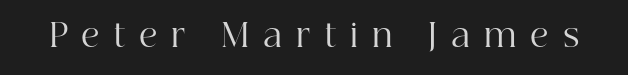
The image shows 32 px regular-weight serif type, upright; set unusually wide letter spacing (+0.44 em), not underlined; high stroke contrast and a medium x-height.
